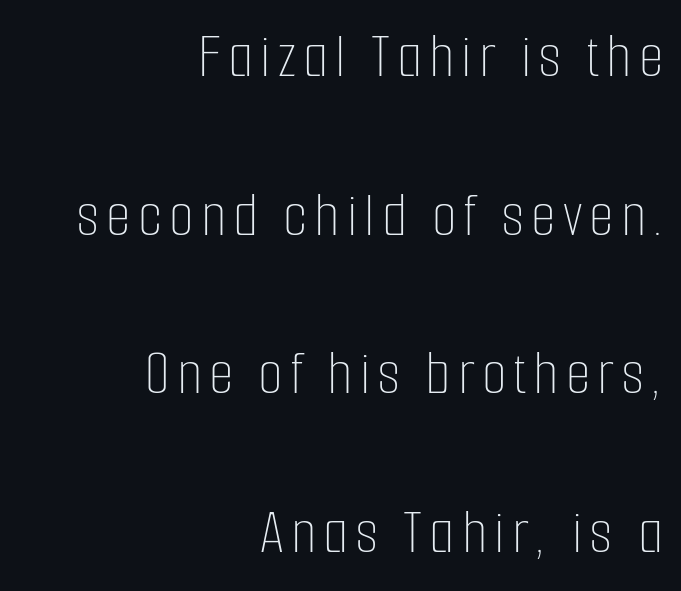
Here the designer chose a conventional face with non-uniform glyph widths. Characters remain perfectly vertical along every line. These lines are set flush right with a ragged left edge. Stems here are at most as thick as an everyday book face. Just letters on the line, the space beneath them empty. The space between consecutive lines is lavish.
